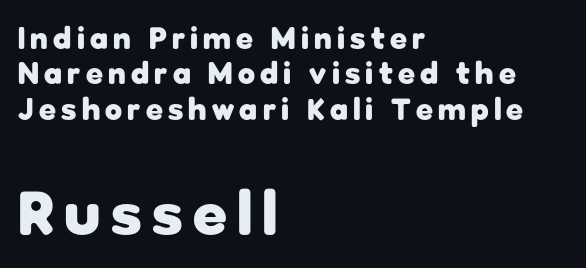
{"serif": "no", "italic": "no", "bold": "yes", "weight": "heavy", "width": "normal", "stroke_contrast": "low", "x_height": "medium", "monospaced": "no", "underline": "no", "align": "left", "line_spacing": "tight", "line_spacing_ratio": 1.14, "larger_block": "second", "size_ratio": 2.0, "glyph_px": 62}
